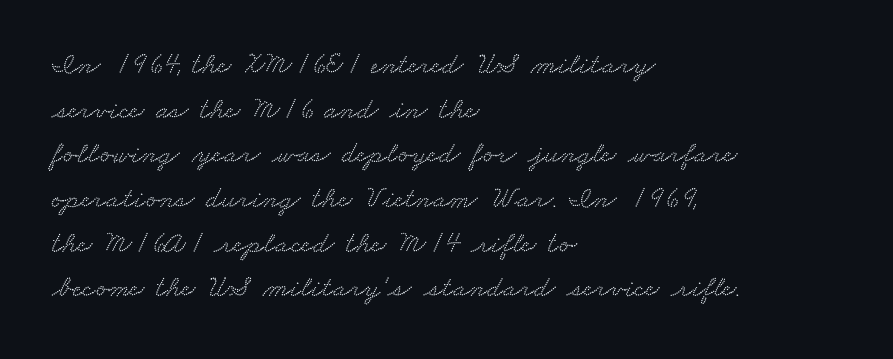
{"serif": "yes", "width": "wide", "stroke_contrast": "low", "x_height": "small", "monospaced": "no", "underline": "no", "align": "left", "line_spacing": "normal", "line_spacing_ratio": 1.49, "letter_spacing": "normal", "letter_spacing_em": 0.0, "glyph_px": 30}
